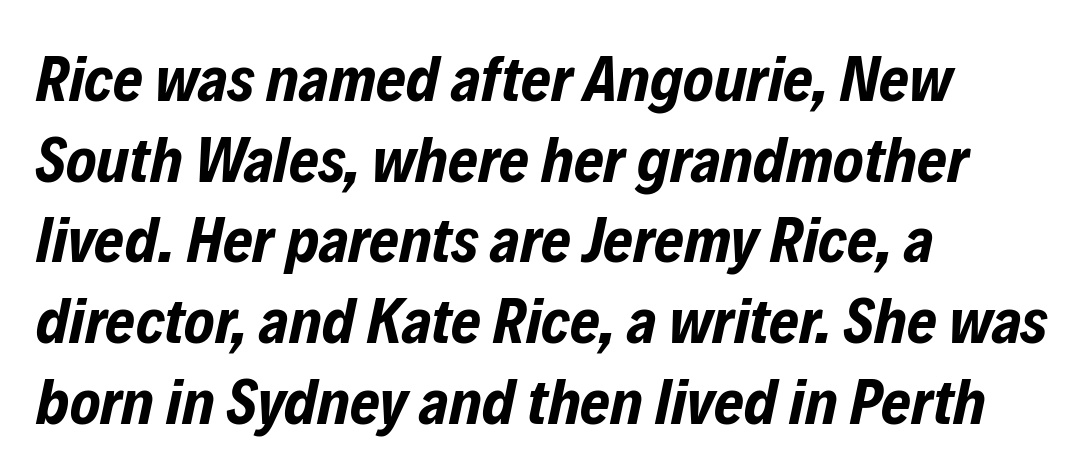
The face used here has the dense, thick strokes of a bold. Successive baselines arrive at the customary interval. The specimen omits any rule beneath the text block's lines. Each line starts at the same left margin while the right side varies.
